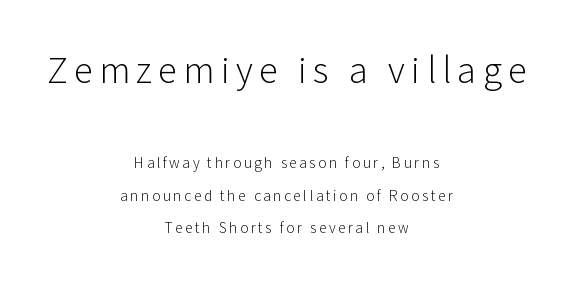
Where is the straight margin? There isn't one; the lines are centered. Summary of vertical rhythm: relaxed, with wide interline spacing. Compared with a typical body face, this is equally light or lighter still. Unlike italic type, these characters show no tilt at all. Think of a printed novel: that variable character pitch is what you see here. A sans-serif font was chosen for this passage.
